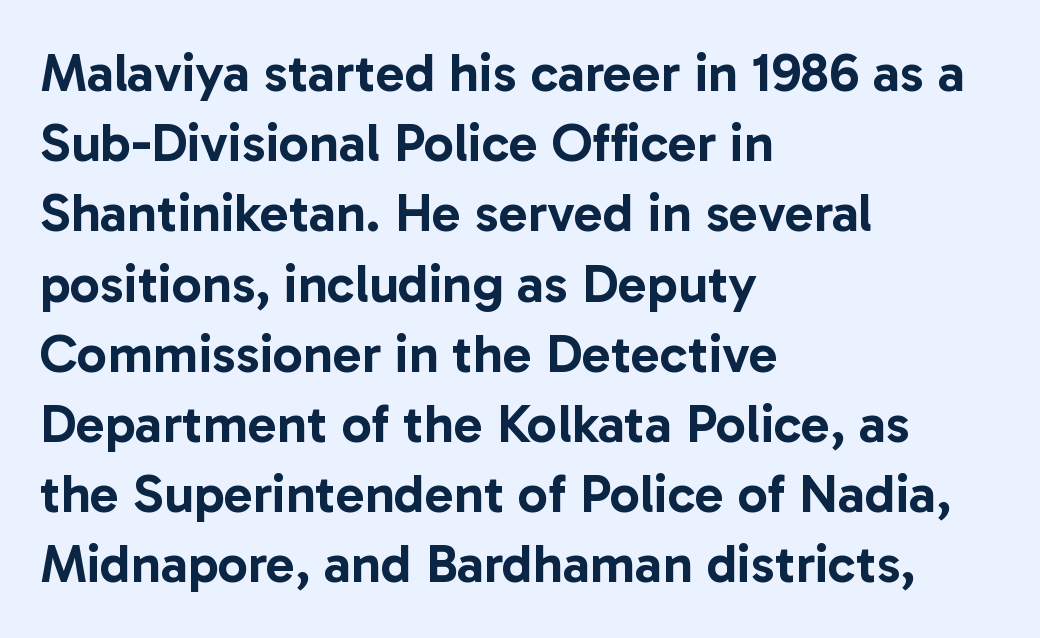
The ragged edge is on the right, which tells us the setting is flush left. Are there feet on the stems? There aren't — it's a sans. Here the designer chose a conventional face with non-uniform glyph widths. Honestly, the row spacing looks completely unremarkable. Do the letters lean? They stand straight.
